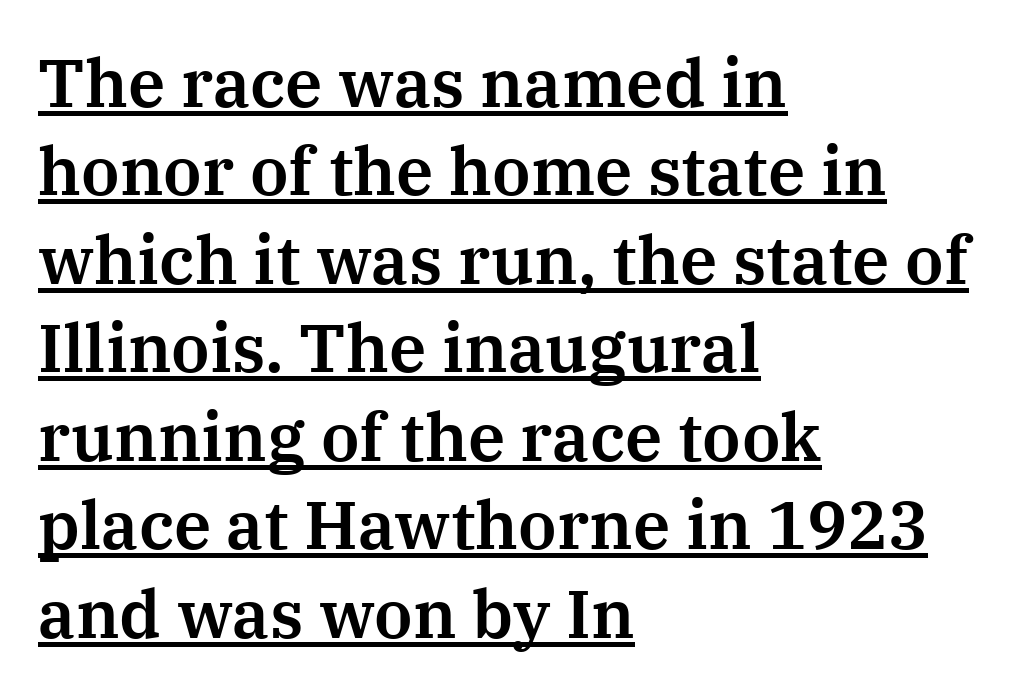
This sample uses a serif face. Words appear dense and cohesive because spacing is normal. The rendering uses a moderate line-height, typical for paragraphs. Underlined type. Horizontal alignment here is leftward, the default for most running prose. The type sits square on the baseline with zero lean.
